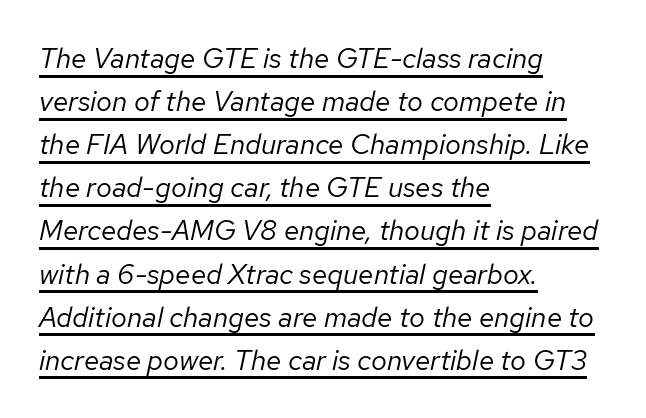
Q: Is the text bold? A: No.
Q: Is the text italic (slanted)? A: Yes, it leans right by about 12 degrees.
Q: Is the text underlined? A: Yes.
Q: How is the paragraph aligned? A: Left-aligned.
Q: Is the spacing between letters normal or unusually wide? A: Normal.
Q: Is the spacing between lines tight, normal or loose? A: Normal.
Q: Width (condensed, normal, or wide)? A: Normal.
Q: Stroke contrast? A: Low.
Q: x-height? A: Medium.
Q: Monospaced? A: No.
